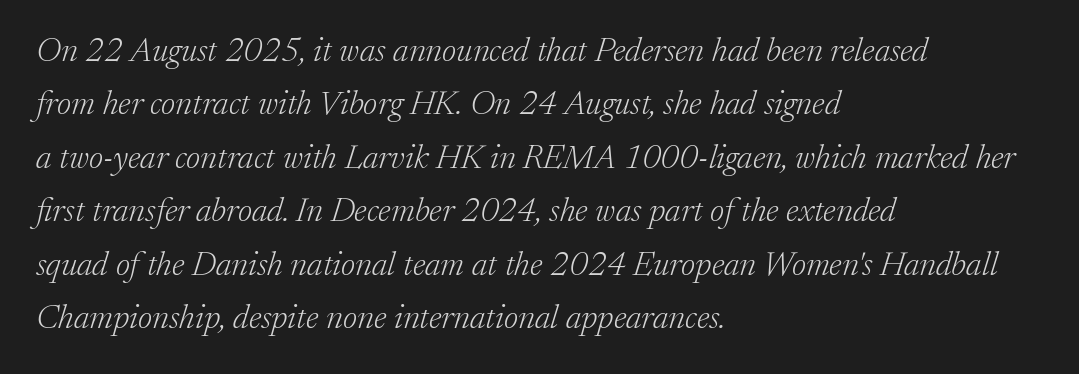
{"serif": "yes", "italic": "yes", "lean": "right", "slant_degrees": 17, "bold": "no", "weight": "light", "width": "normal", "stroke_contrast": "low", "x_height": "medium", "monospaced": "no", "underline": "no", "align": "left", "line_spacing": "normal", "line_spacing_ratio": 1.57, "letter_spacing": "normal", "letter_spacing_em": 0.0, "glyph_px": 34}
